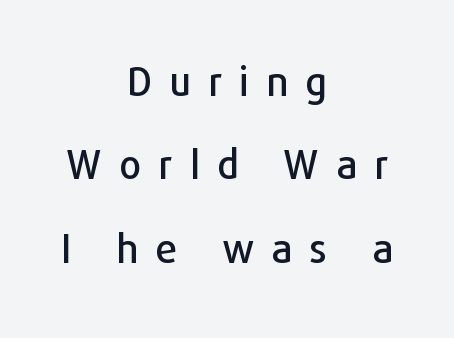
The image shows 39 px sans-serif type, upright; set centered, loose line spacing (2.14x), unusually wide letter spacing (+0.44 em), not underlined; low stroke contrast and a medium x-height.
